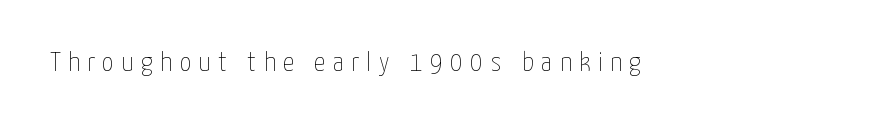
The image shows 28 px thin, condensed type, upright; set left-aligned, unusually wide letter spacing (+0.27 em), not underlined; low stroke contrast and a medium x-height.
